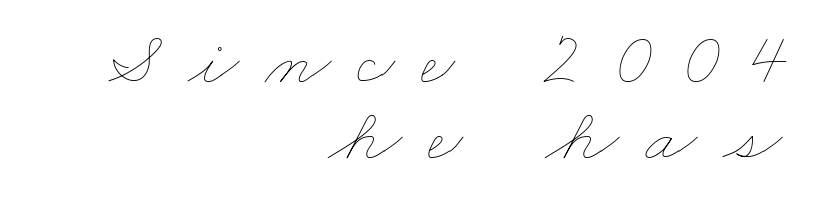
The image shows 76 px thin, wide type; set right-aligned, tight line spacing (1.0x), unusually wide letter spacing (+0.34 em), not underlined; low stroke contrast and a small x-height.
